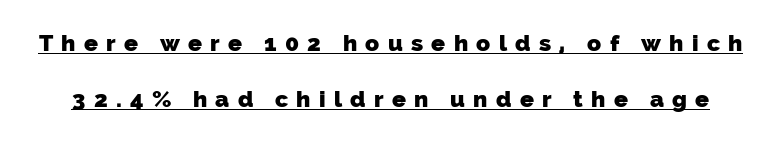
The image shows 23 px bold type; set loose line spacing (2.44x), unusually wide letter spacing (+0.36 em), underlined.
